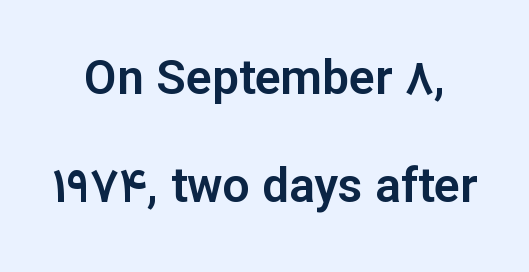
The image shows 48 px sans-serif type, upright; set loose line spacing (2.24x), normal letter spacing, not underlined; low stroke contrast and a medium x-height.
